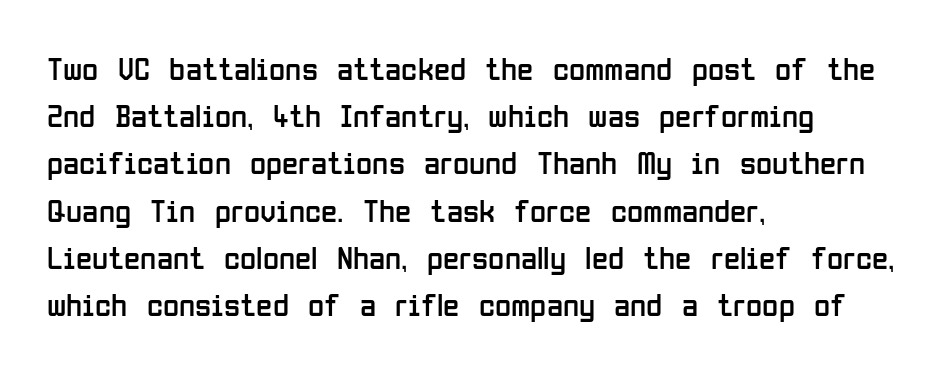
{"serif": "no", "italic": "no", "bold": "no", "weight": "regular", "width": "condensed", "stroke_contrast": "low", "x_height": "medium", "monospaced": "no", "underline": "no", "align": "left", "line_spacing": "normal", "line_spacing_ratio": 1.43, "letter_spacing": "normal", "letter_spacing_em": 0.0, "glyph_px": 33}
